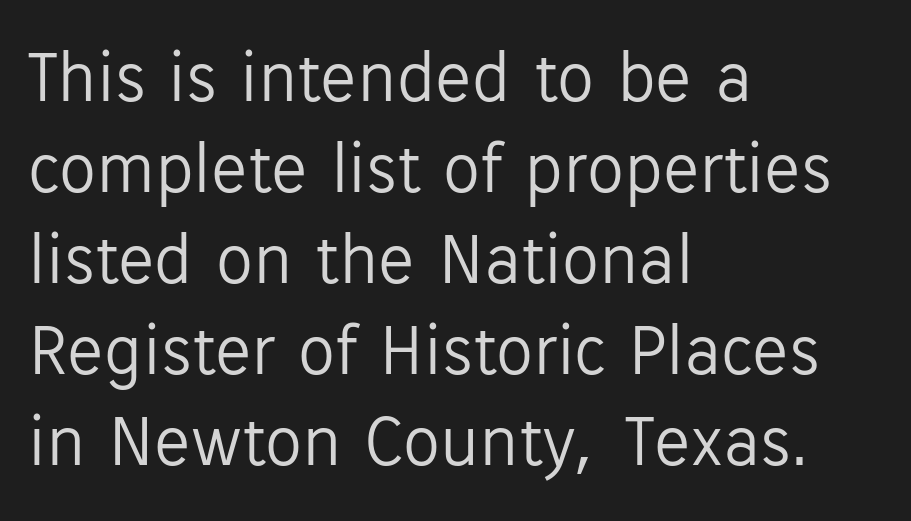
This sample is left-justified, so line endings fall wherever the words run out. This sample has the flowing, uneven cadence of proportional lettering. Letters have the restrained weight of plain body copy at most. Letters rest on an invisible, unmarked baseline. The horizontal fit of the characters is conventional and even.
